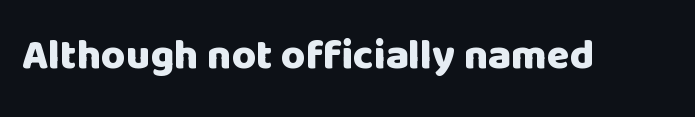
The face used here is a sans, in the tradition of grotesques and geometrics. A bare baseline throughout the passage. The type sits square on the baseline with zero lean. Here the glyphs are tracked normally, forming tight word shapes. The letters are bold, with thick, heavy strokes. Each letter keeps its own natural width here, so spacing adapts to shape.
